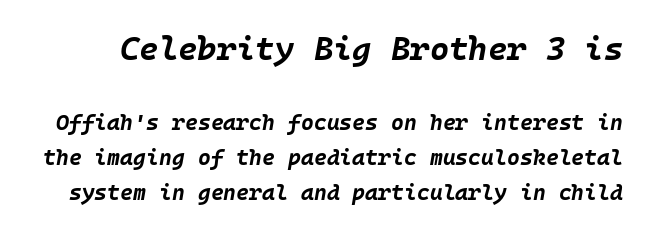
The image shows 33 px bold type, italic (leaning right); set normal line spacing (1.61x), normal letter spacing, not underlined; the first (top) block is 1.5x larger; low stroke contrast and a large x-height.
